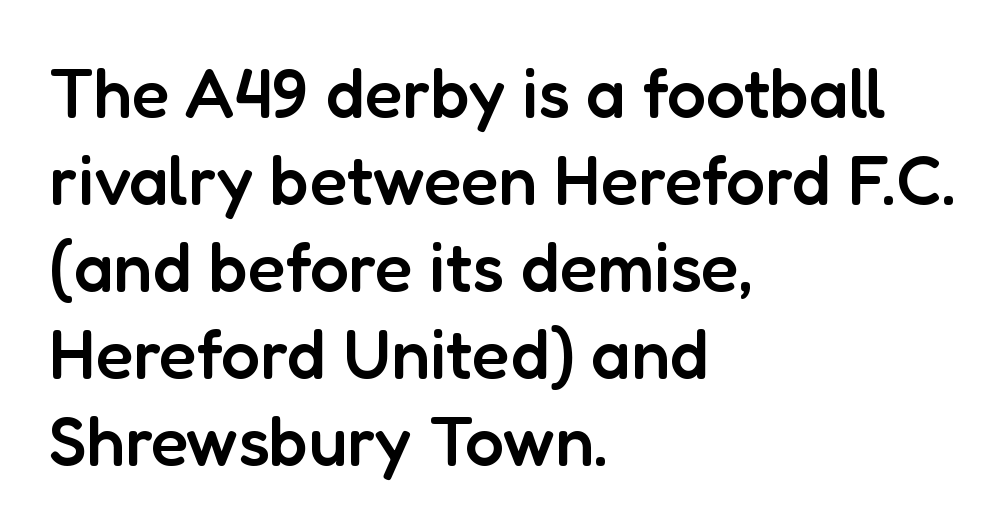
The rendering uses a moderate line-height, typical for paragraphs. Is the block centered? No — it sits flush against the left margin. These words are printed semibold, heavier than regular yet not bold. Anything drawn beneath the words? Only blank space. The letters advance in unequal steps, a hallmark of proportional type.
